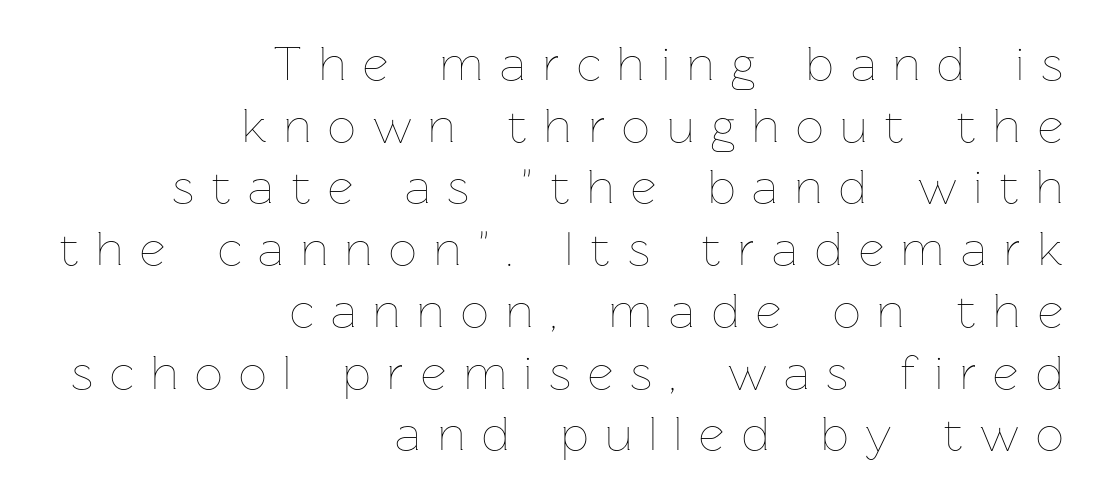
The passage shown is typed in a proportional face where columns would drift. The passage shown has open, widely tracked lettering throughout. The lines sit at an ordinary, default distance from one another. Compared with a flush-left layout, this one pins lines to the opposite, right side. The lettering holds an erect, upright posture throughout.
